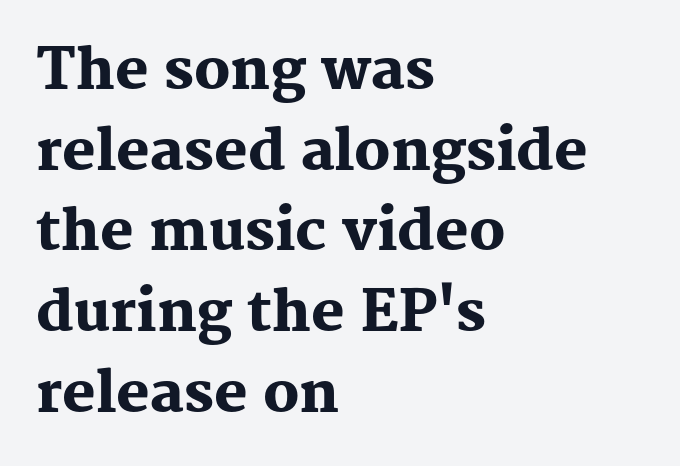
The image shows 56 px heavy serif type, upright; set left-aligned, normal line spacing (1.44x), normal letter spacing, not underlined; medium stroke contrast and a medium x-height.
